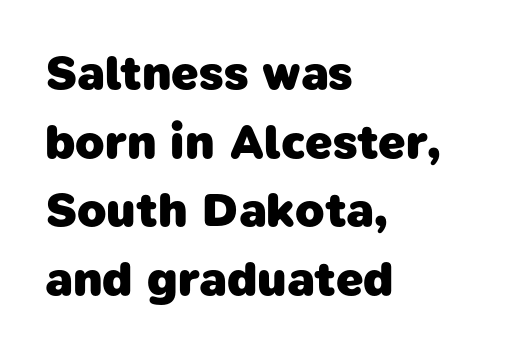
{"serif": "no", "bold": "yes", "weight": "heavy", "width": "normal", "stroke_contrast": "low", "x_height": "medium", "monospaced": "no", "underline": "no", "align": "left", "line_spacing": "normal", "line_spacing_ratio": 1.43, "letter_spacing": "normal", "letter_spacing_em": 0.0, "glyph_px": 48}
